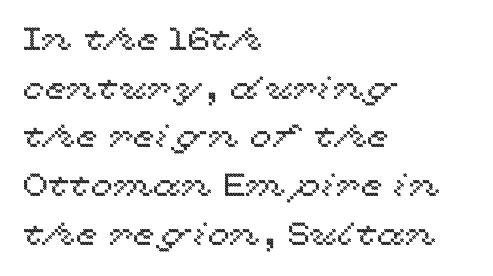
The image shows 32 px wide type; set left-aligned, normal line spacing (1.52x), normal letter spacing, not underlined; a medium x-height.
